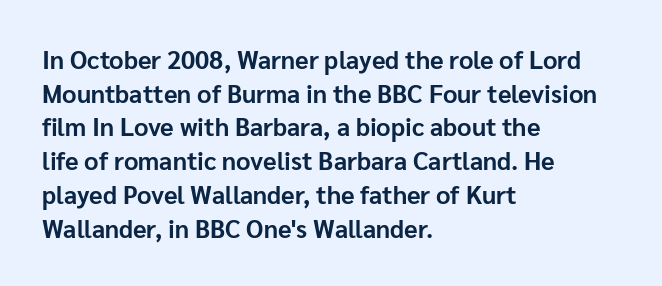
{"italic": "no", "bold": "yes", "underline": "no", "align": "left", "line_spacing": "normal", "line_spacing_ratio": 1.35, "letter_spacing": "normal", "letter_spacing_em": 0.0, "glyph_px": 25}
